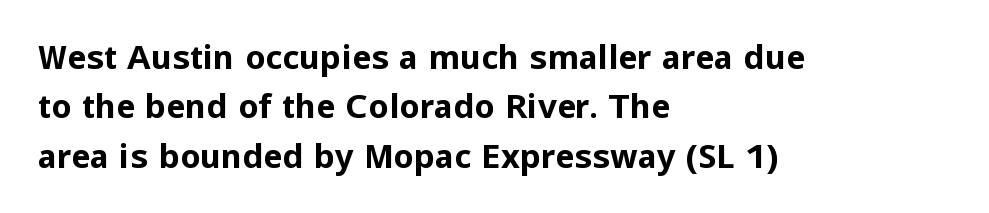
Q: Is the text bold? A: Yes.
Q: Is the text italic (slanted)? A: No, it is upright.
Q: Is the typeface a serif or a sans-serif typeface? A: Sans-serif.
Q: Is the text underlined? A: No.
Q: How is the paragraph aligned? A: Left-aligned.
Q: Is the spacing between letters normal or unusually wide? A: Normal.
Q: Is the spacing between lines tight, normal or loose? A: Normal.
Q: Width (condensed, normal, or wide)? A: Normal.
Q: Stroke contrast? A: Low.
Q: x-height? A: Medium.
Q: Monospaced? A: No.
